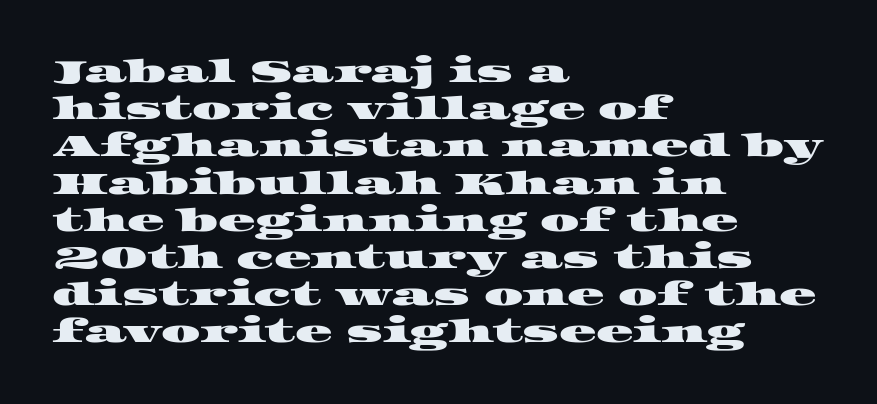
The glyphs are unaccompanied by any horizontal stroke below them. The paragraph has a hard left edge and a soft right edge. Look at the bottom of the vertical strokes: they flare into serifs here. Here the designer chose a conventional face with non-uniform glyph widths. Observe the ordinary spacing: letters are neighbours, not strangers.
